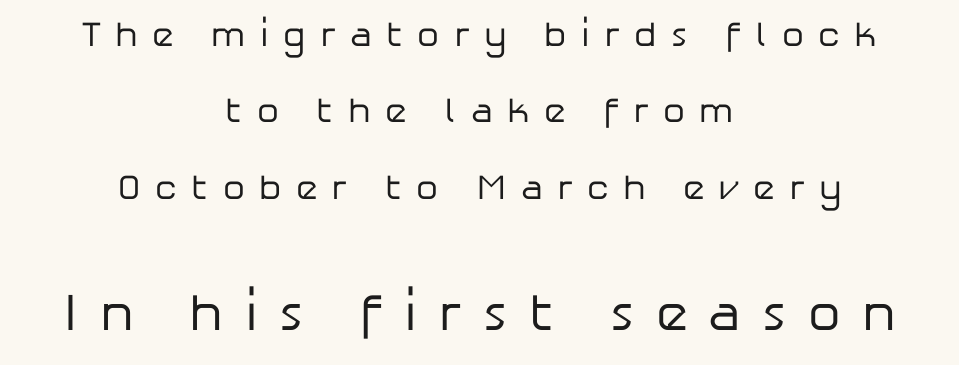
Weight: in the light-to-regular range. The compositor balanced each line on the midline. Spacing between characters has been opened up far beyond the box default. The words here are not underlined. Rendered with straight, roman letterforms.
